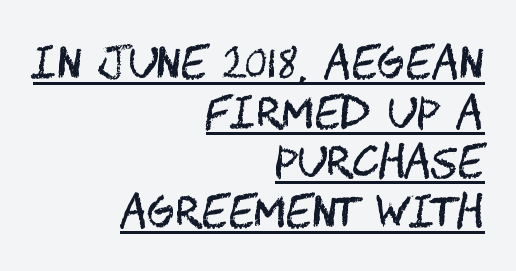
The image shows 42 px regular-weight, condensed sans-serif type, upright; set right-aligned, line spacing 1.18x, normal letter spacing, underlined; medium stroke contrast and a large x-height.
